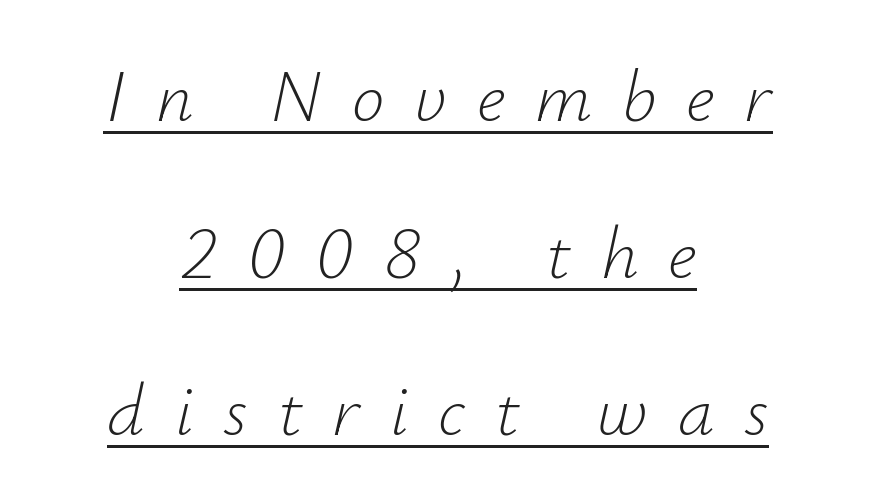
{"italic": "yes", "lean": "right", "slant_degrees": 12, "bold": "no", "weight": "light", "width": "normal", "stroke_contrast": "low", "x_height": "small", "monospaced": "no", "underline": "yes", "align": "center", "line_spacing": "loose", "line_spacing_ratio": 2.15, "letter_spacing": "wide", "letter_spacing_em": 0.41, "glyph_px": 73}
